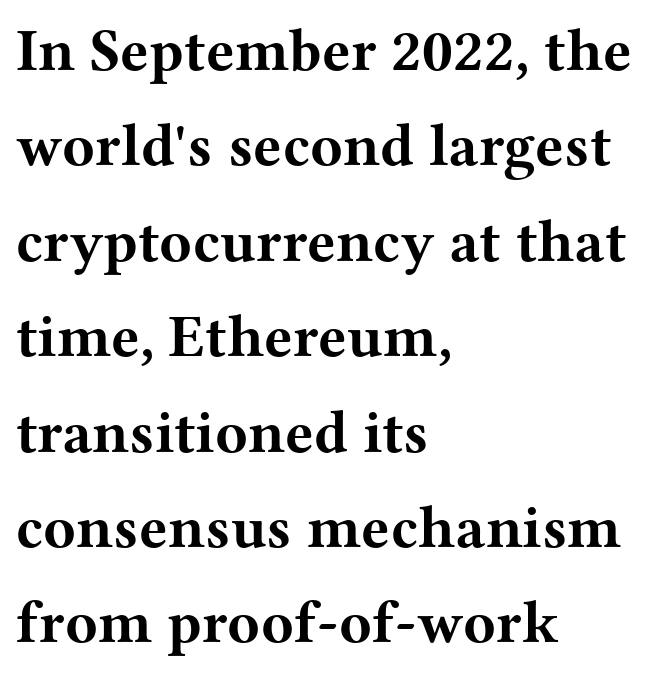
The space beneath each line is pristine and unruled. A student would call this left alignment; a typographer would say flush left, rag right. Students, note that the glyphs here touch the page at normal intervals. Style check: upright.
